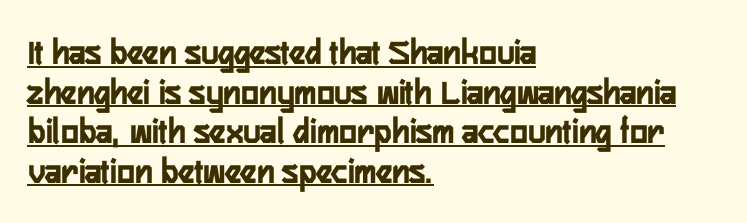
One glance says dense: line gaps are narrower than usual. This rendering employs a face without finishing strokes, i.e., a sans-serif. A typesetter would call this proportional, since set widths differ per character. Between one letter and the next there's only the usual sliver of space.
